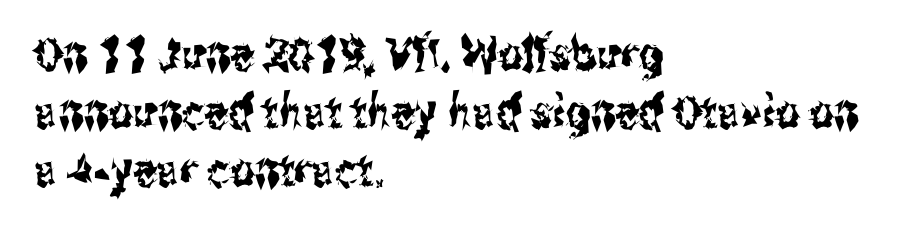
The image shows 47 px condensed sans-serif type, upright; set left-aligned, line spacing 1.23x, normal letter spacing, not underlined; medium stroke contrast and a medium x-height.
